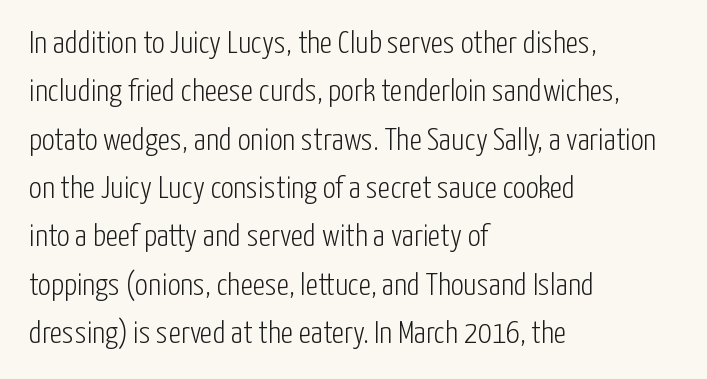
{"serif": "no", "italic": "no", "bold": "no", "weight": "light", "width": "condensed", "stroke_contrast": "low", "x_height": "medium", "monospaced": "no", "underline": "no", "align": "left", "line_spacing": "normal", "line_spacing_ratio": 1.51, "letter_spacing": "normal", "letter_spacing_em": 0.0, "glyph_px": 32}
